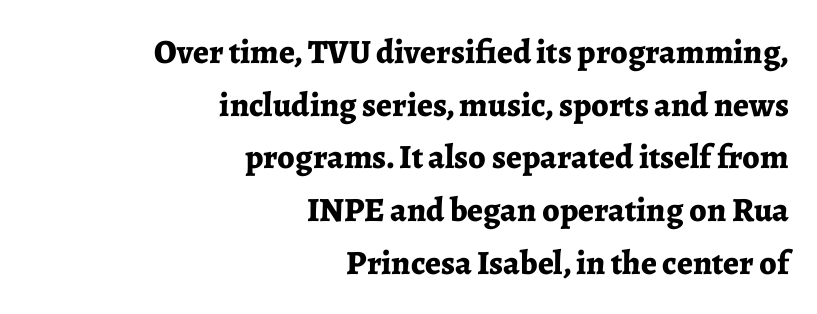
Q: Is the text bold? A: Yes.
Q: Is the text italic (slanted)? A: No, it is upright.
Q: Is the typeface a serif or a sans-serif typeface? A: Serif.
Q: Is the text underlined? A: No.
Q: How is the paragraph aligned? A: Right-aligned.
Q: Is the spacing between letters normal or unusually wide? A: Normal.
Q: Is the spacing between lines tight, normal or loose? A: Normal.
Q: Width (condensed, normal, or wide)? A: Normal.
Q: Stroke contrast? A: Low.
Q: x-height? A: Medium.
Q: Monospaced? A: No.
